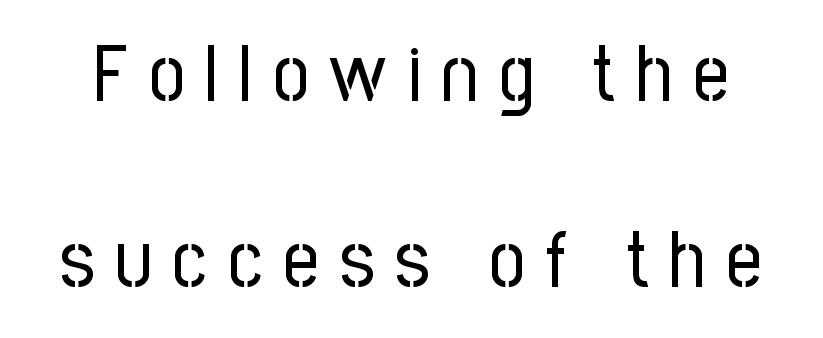
The image shows 79 px regular-weight, condensed sans-serif type, upright; set loose line spacing (2.35x), unusually wide letter spacing (+0.26 em), not underlined; low stroke contrast and a medium x-height.
